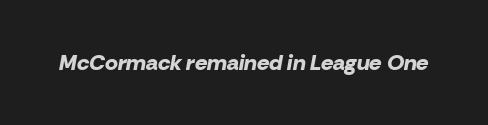
Q: Is the text bold? A: Yes.
Q: Is the text italic (slanted)? A: Yes, it leans right by about 10 degrees.
Q: Is the text underlined? A: No.
Q: Is the spacing between letters normal or unusually wide? A: Normal.
